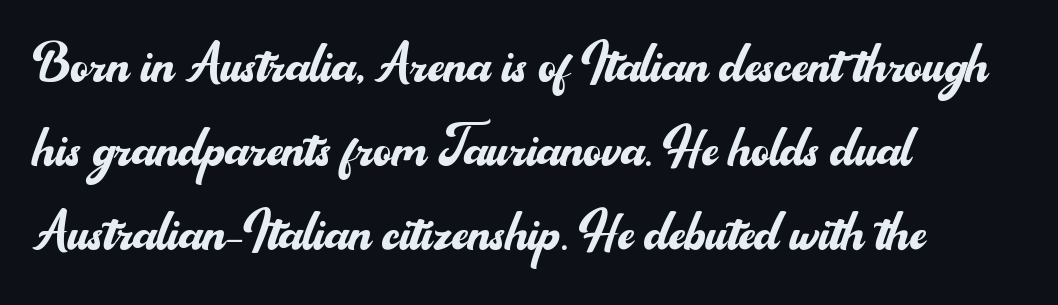
{"serif": "no", "bold": "no", "weight": "regular", "width": "normal", "stroke_contrast": "medium", "x_height": "small", "monospaced": "no", "underline": "no", "align": "left", "line_spacing_ratio": 1.22, "letter_spacing": "normal", "letter_spacing_em": 0.0, "glyph_px": 69}
